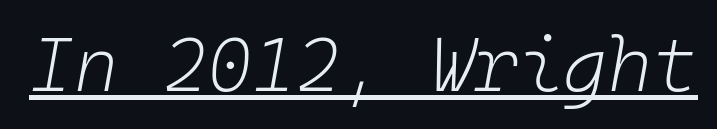
{"italic": "yes", "lean": "right", "slant_degrees": 10, "bold": "no", "weight": "light", "width": "normal", "stroke_contrast": "low", "x_height": "medium", "monospaced": "yes", "underline": "yes", "letter_spacing": "normal", "letter_spacing_em": 0.0, "glyph_px": 76}
